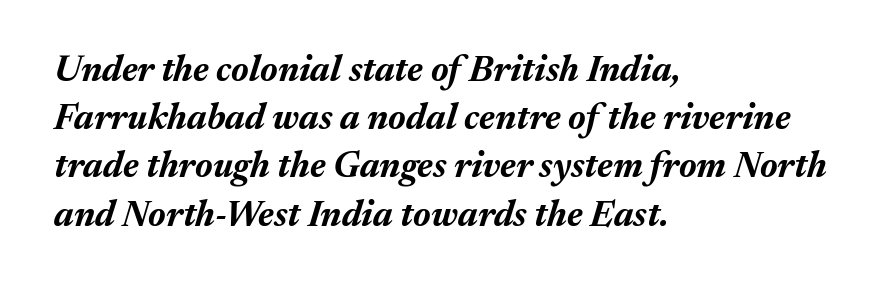
Note the varied advance widths — an 'i' is clearly narrower than an 'm'. This sample uses plain, unmodified letter spacing. The line-height multiplier appears to be the usual default. Weight check: bold — yes, fully. Horizontally, the lines are justified to the leading edge only. The specimen reads as italic at a glance.
